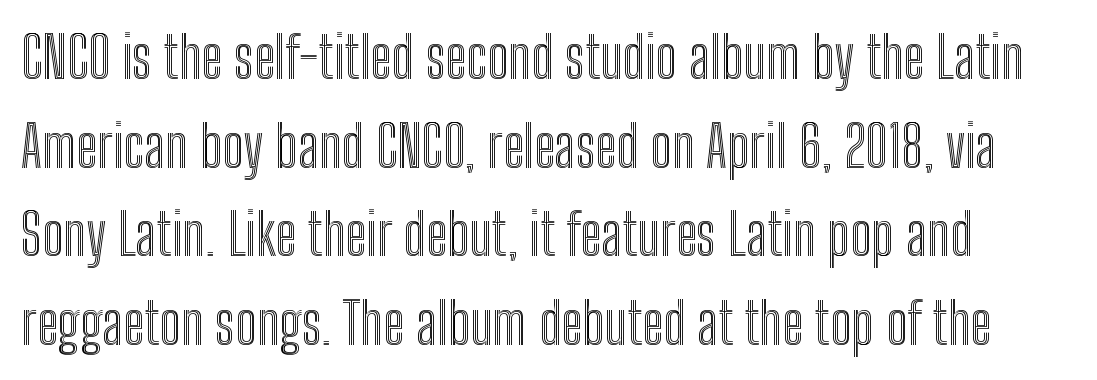
The image shows 58 px condensed type, upright; set normal line spacing (1.53x), normal letter spacing, not underlined; a medium x-height.
